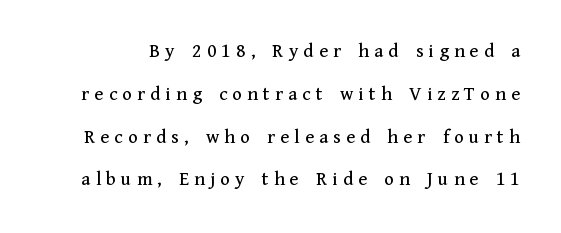
Q: Is the text italic (slanted)? A: No, it is upright.
Q: Is the text underlined? A: No.
Q: Is the spacing between letters normal or unusually wide? A: Unusually wide.
Q: Is the spacing between lines tight, normal or loose? A: Loose.
